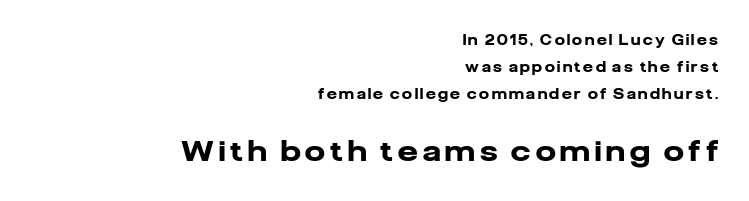
{"serif": "no", "italic": "no", "bold": "yes", "weight": "heavy", "width": "normal", "stroke_contrast": "low", "x_height": "medium", "monospaced": "no", "underline": "no", "align": "right", "line_spacing": "loose", "line_spacing_ratio": 1.93, "larger_block": "second", "size_ratio": 2.0, "glyph_px": 28}
